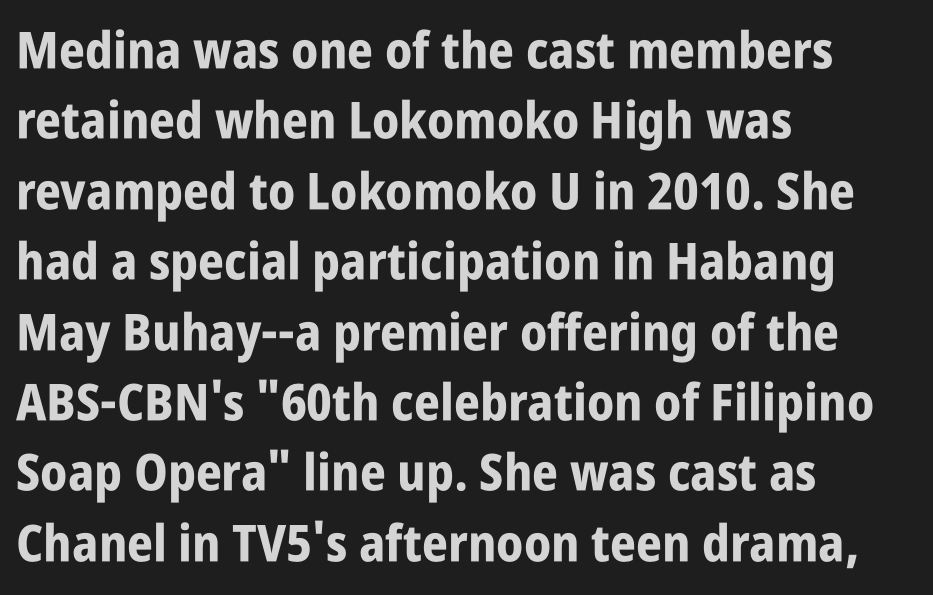
Each letter keeps its own natural width here, so spacing adapts to shape. Typesetter's note: full bold, strokes at maximum text heaviness. The paragraph has a hard left edge and a soft right edge. Ascenders rise straight up at ninety degrees.
